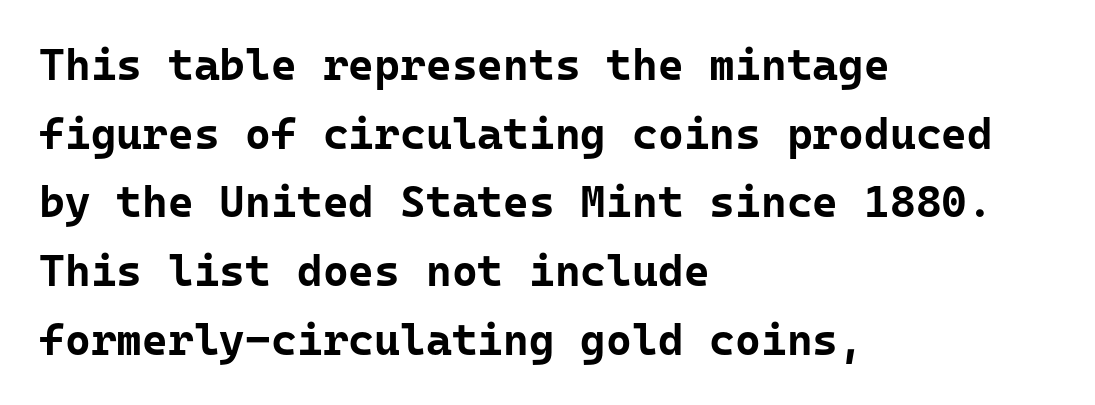
The image shows 44 px bold sans-serif type, upright, monospaced; set left-aligned, normal line spacing (1.56x), normal letter spacing, not underlined; low stroke contrast and a medium x-height.
